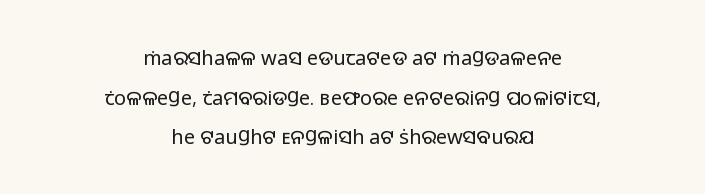
The image shows 20 px text type, upright; set centered, loose line spacing (1.98x), normal letter spacing, not underlined.
